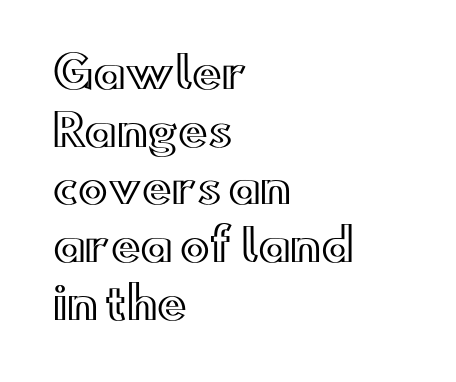
{"italic": "no", "width": "wide", "x_height": "small", "monospaced": "no", "underline": "no", "align": "left", "line_spacing": "normal", "line_spacing_ratio": 1.31, "letter_spacing": "normal", "letter_spacing_em": 0.0, "glyph_px": 44}
